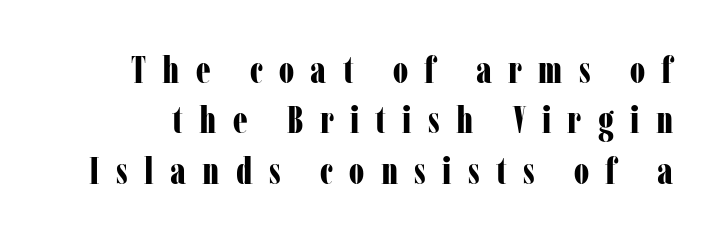
The image shows 37 px bold, condensed serif type, upright; set normal line spacing (1.36x), unusually wide letter spacing (+0.44 em), not underlined; low stroke contrast and a medium x-height.
